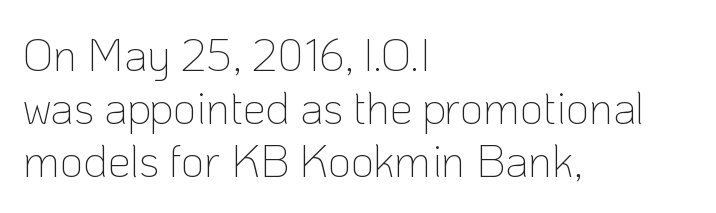
{"serif": "no", "italic": "no", "bold": "no", "weight": "thin", "width": "normal", "stroke_contrast": "low", "x_height": "medium", "monospaced": "no", "underline": "no", "align": "left", "line_spacing_ratio": 1.18, "letter_spacing": "normal", "letter_spacing_em": 0.0, "glyph_px": 45}
